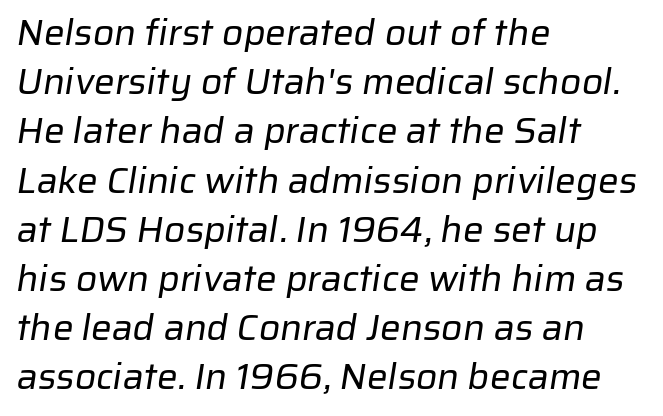
{"serif": "no", "bold": "no", "weight": "regular", "width": "normal", "stroke_contrast": "low", "x_height": "medium", "monospaced": "no", "underline": "no", "align": "left", "line_spacing": "normal", "line_spacing_ratio": 1.33, "letter_spacing": "normal", "letter_spacing_em": 0.0, "glyph_px": 37}
